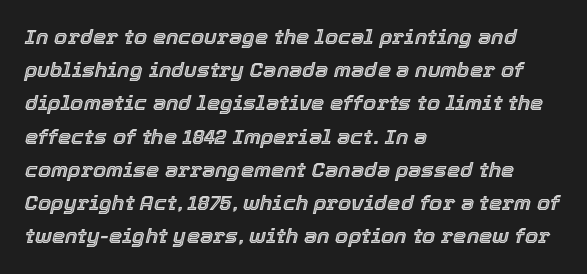
{"italic": "yes", "lean": "right", "slant_degrees": 12, "underline": "no", "align": "left", "line_spacing": "normal", "line_spacing_ratio": 1.58, "letter_spacing": "normal", "letter_spacing_em": 0.0, "glyph_px": 21}
